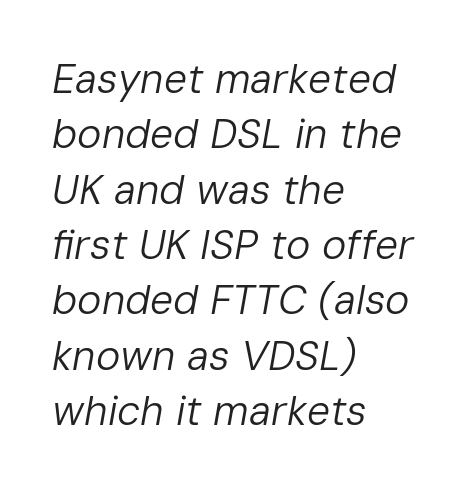
{"italic": "yes", "lean": "right", "slant_degrees": 10, "bold": "no", "weight": "regular", "width": "normal", "stroke_contrast": "low", "x_height": "medium", "monospaced": "no", "underline": "no", "align": "left", "line_spacing": "normal", "line_spacing_ratio": 1.35, "letter_spacing": "normal", "letter_spacing_em": 0.0, "glyph_px": 41}
